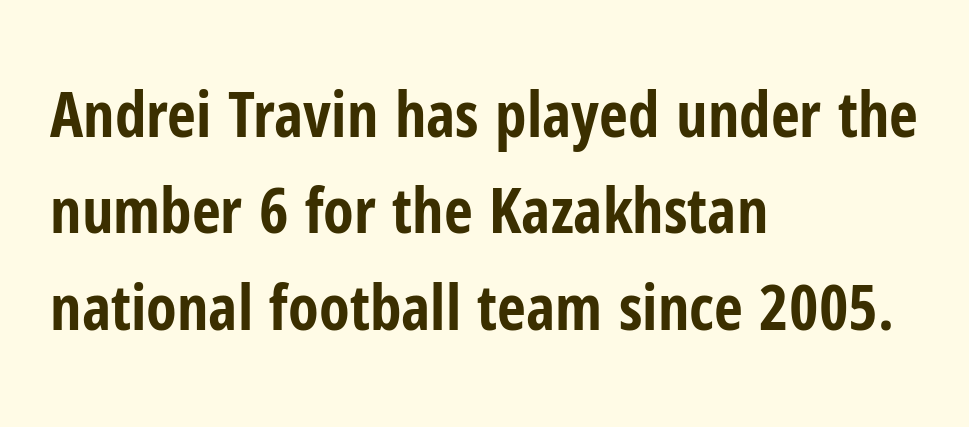
{"serif": "no", "italic": "no", "bold": "yes", "weight": "bold", "width": "condensed", "stroke_contrast": "low", "x_height": "medium", "monospaced": "no", "underline": "no", "align": "left", "line_spacing": "normal", "line_spacing_ratio": 1.53, "letter_spacing": "normal", "letter_spacing_em": 0.0, "glyph_px": 63}
